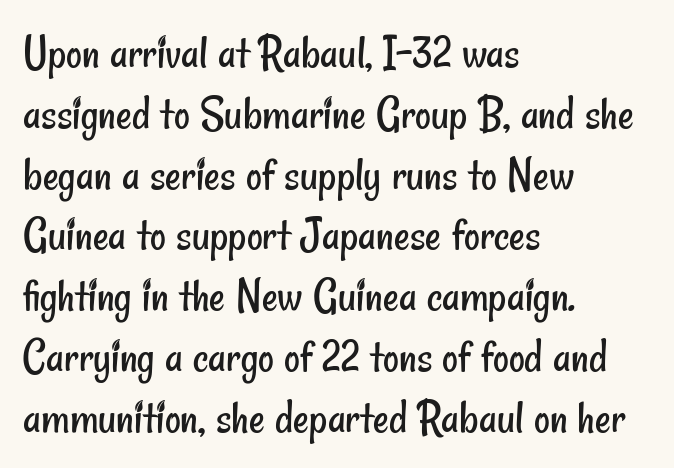
Look at the tracking — it's just the regular setting, nothing added. The strokes carry an ordinary text weight at most. Is this a fixed-width face? No — the glyphs have proportional, varying widths. Observe the absence of serifs on each vertical stroke in this sample. No word sits above an underline.
